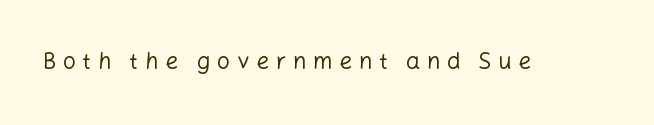
Q: Is the text bold? A: No.
Q: Is the text italic (slanted)? A: No, it is upright.
Q: Is the text underlined? A: No.
Q: Is the spacing between letters normal or unusually wide? A: Unusually wide.
